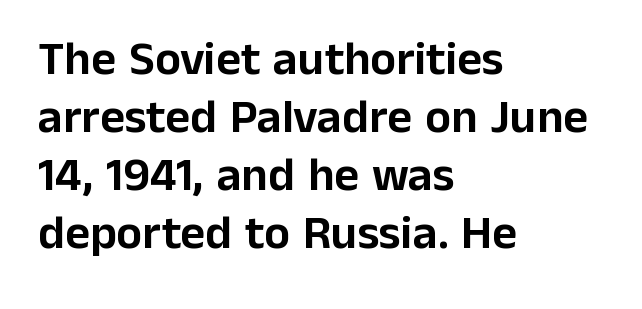
Ordinary non-slanted type is in use. Letterform terminals end flat and unadorned throughout the passage. The passage shown is typed in a proportional face where columns would drift. Here the glyphs are tracked normally, forming tight word shapes. Only glyphs here, with clear space below each row.
